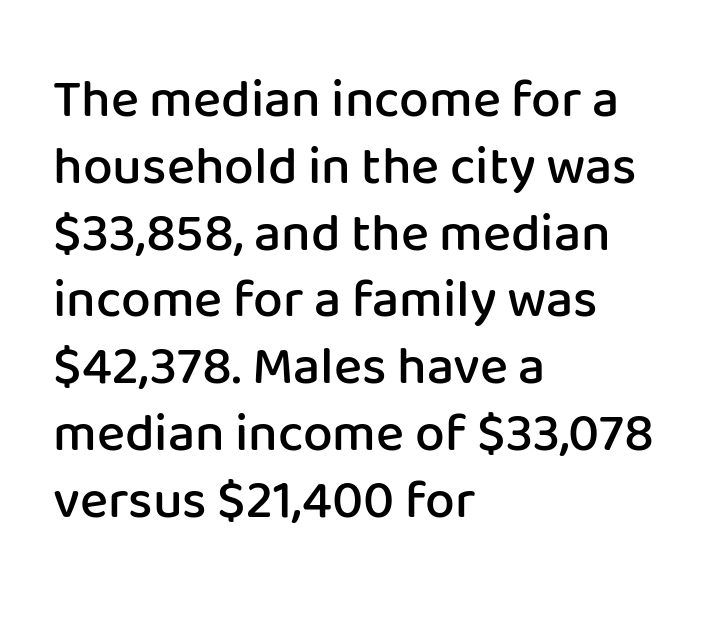
{"serif": "no", "italic": "no", "bold": "semi", "weight": "semibold", "width": "normal", "stroke_contrast": "low", "x_height": "medium", "monospaced": "no", "underline": "no", "align": "left", "line_spacing": "normal", "line_spacing_ratio": 1.26, "letter_spacing": "normal", "letter_spacing_em": 0.0, "glyph_px": 53}
